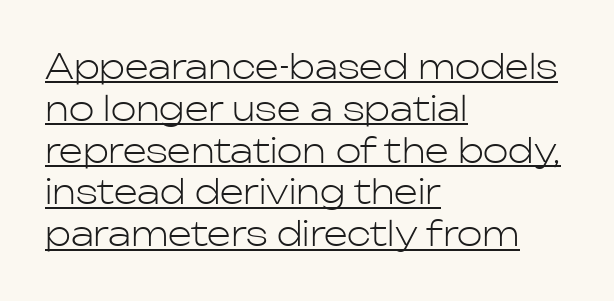
The setting favours the left margin, as ordinary paragraphs usually do. Stroke terminals: plain, sans-serif. The letterforms sit shoulder to shoulder at normal distance. Has an underline been added? It has. Think of a printed novel: that variable character pitch is what you see here. Upright lettering throughout.
